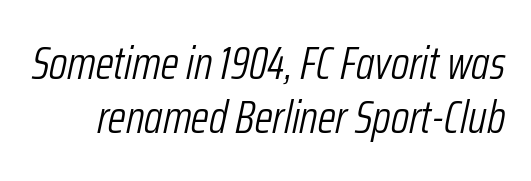
Heft: none added — not bold. Tracking here is standard; glyphs follow each other at the usual distance. The rendering uses natural spacing where letterforms have individual widths. The space directly below the letters is spotless. Slanted lettering throughout.
